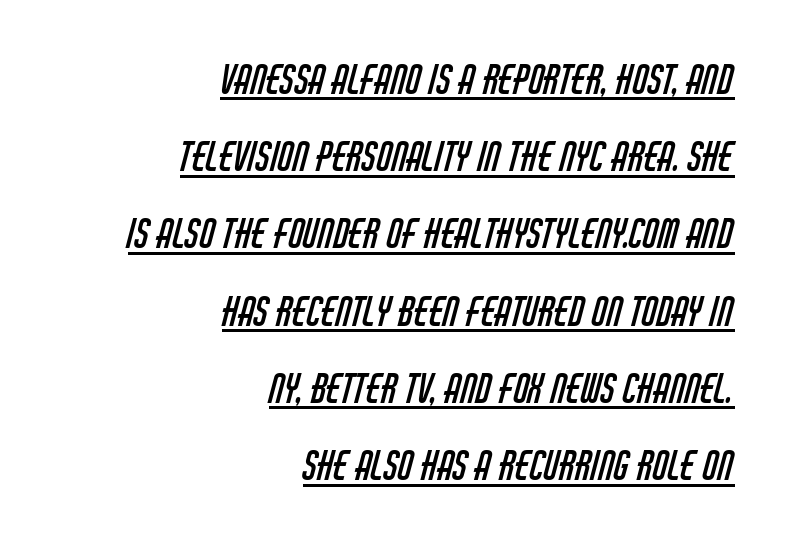
Grotesque or geometric, the face here clearly has no serifs. The face used here is proportionally spaced, like ordinary book or web type. No letter is thick-stroked: the sample isn't bold. Teacher's note: observe the even right margin — that is flush-right alignment. Here the glyphs are tracked normally, forming tight word shapes.
